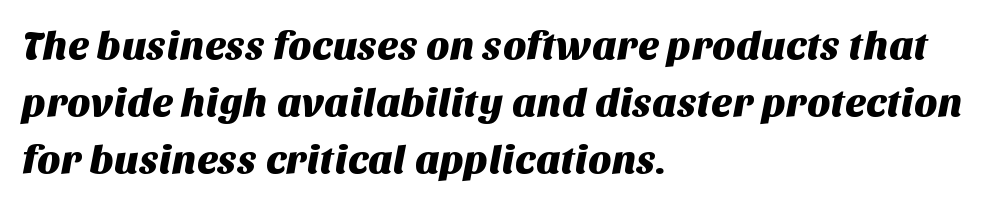
{"serif": "no", "width": "normal", "stroke_contrast": "medium", "x_height": "large", "monospaced": "no", "underline": "no", "align": "left", "line_spacing": "normal", "line_spacing_ratio": 1.43, "letter_spacing": "normal", "letter_spacing_em": 0.0, "glyph_px": 40}
